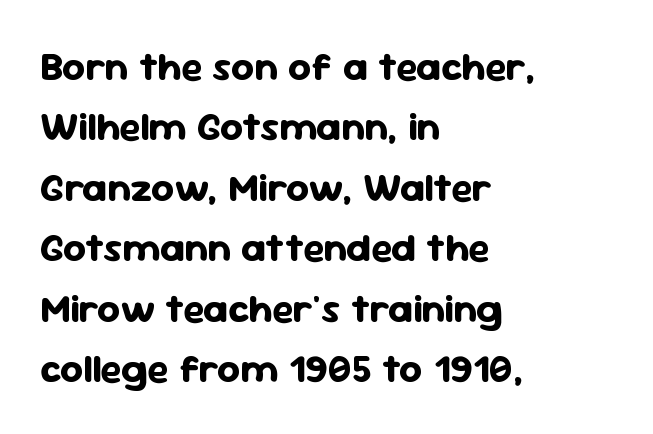
{"serif": "no", "italic": "no", "bold": "yes", "weight": "bold", "width": "normal", "stroke_contrast": "low", "x_height": "medium", "monospaced": "no", "underline": "no", "align": "left", "line_spacing": "normal", "line_spacing_ratio": 1.51, "letter_spacing": "normal", "letter_spacing_em": 0.0, "glyph_px": 40}
